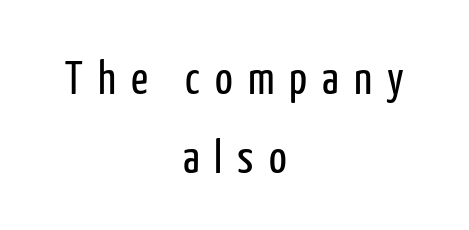
The image shows 47 px regular-weight, condensed sans-serif type, upright; set centered, normal line spacing (1.68x), unusually wide letter spacing (+0.32 em), not underlined; low stroke contrast and a medium x-height.
